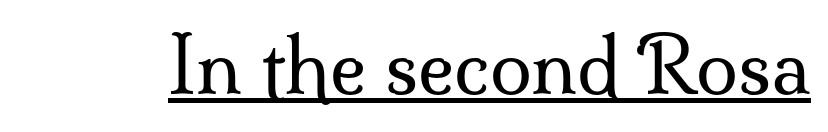
{"serif": "yes", "italic": "no", "bold": "no", "weight": "regular", "width": "normal", "stroke_contrast": "medium", "x_height": "small", "monospaced": "no", "underline": "yes", "letter_spacing": "normal", "letter_spacing_em": 0.0, "glyph_px": 76}
